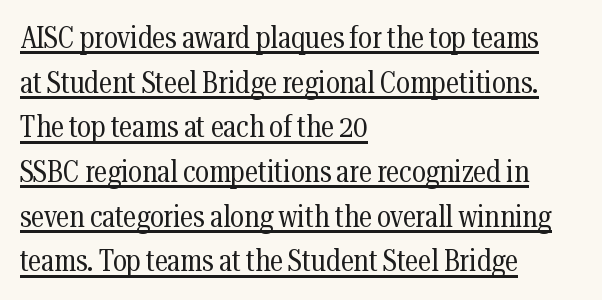
{"serif": "yes", "italic": "no", "bold": "no", "weight": "regular", "width": "condensed", "stroke_contrast": "medium", "x_height": "medium", "monospaced": "no", "underline": "yes", "align": "left", "line_spacing": "normal", "line_spacing_ratio": 1.49, "letter_spacing": "normal", "letter_spacing_em": 0.0, "glyph_px": 30}
